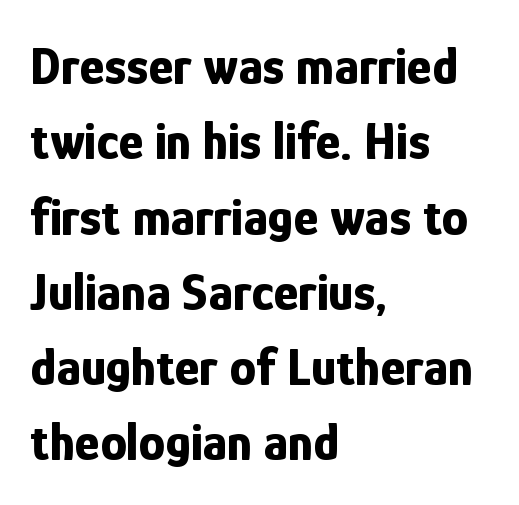
The image shows 53 px bold, condensed sans-serif type, upright; set left-aligned, normal line spacing (1.42x), normal letter spacing, not underlined; low stroke contrast and a medium x-height.
